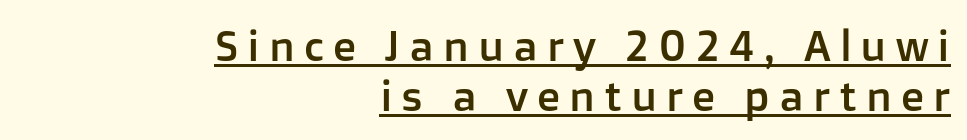
The image shows 43 px sans-serif type, upright; set right-aligned, line spacing 1.17x, unusually wide letter spacing (+0.21 em), underlined; low stroke contrast and a medium x-height.
